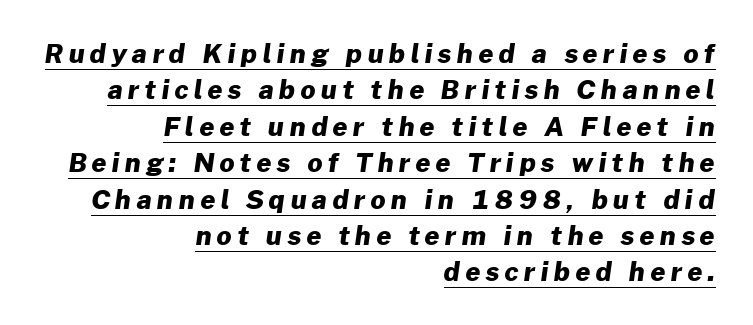
Q: Is the text bold? A: Yes.
Q: Is the text underlined? A: Yes.
Q: How is the paragraph aligned? A: Right-aligned.
Q: Is the spacing between letters normal or unusually wide? A: Unusually wide.
Q: Is the spacing between lines tight, normal or loose? A: Normal.
